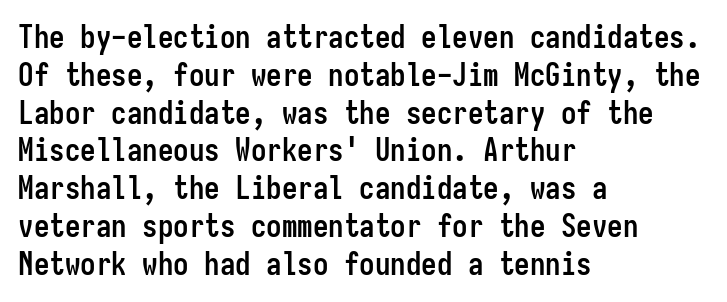
The image shows 31 px semibold, condensed sans-serif type, upright, monospaced; set left-aligned, line spacing 1.22x, normal letter spacing, not underlined; low stroke contrast and a medium x-height.
